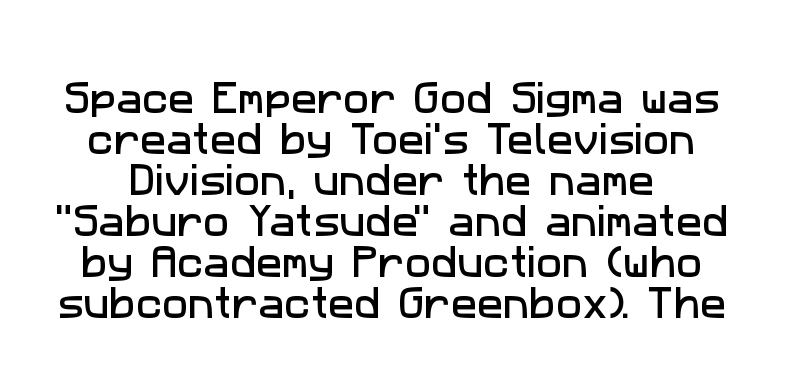
Q: Is the typeface a serif or a sans-serif typeface? A: Sans-serif.
Q: Is the text underlined? A: No.
Q: Is the spacing between letters normal or unusually wide? A: Normal.
Q: Width (condensed, normal, or wide)? A: Normal.
Q: Stroke contrast? A: Low.
Q: x-height? A: Medium.
Q: Monospaced? A: No.
